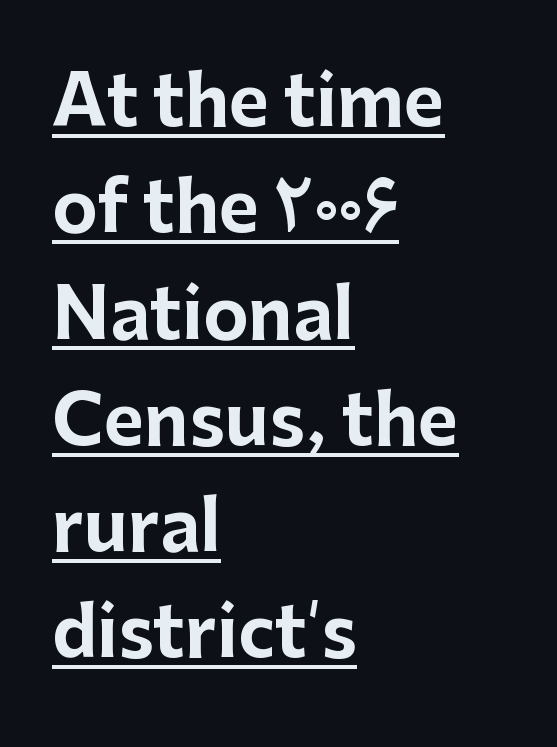
The image shows 69 px bold sans-serif type, upright; set left-aligned, normal line spacing (1.54x), normal letter spacing, underlined; low stroke contrast and a medium x-height.
